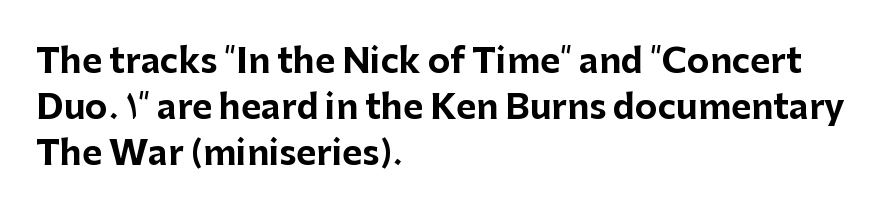
{"serif": "no", "italic": "no", "bold": "yes", "weight": "bold", "width": "normal", "stroke_contrast": "low", "x_height": "medium", "monospaced": "no", "underline": "no", "align": "left", "line_spacing": "normal", "line_spacing_ratio": 1.35, "letter_spacing": "normal", "letter_spacing_em": 0.0, "glyph_px": 34}
